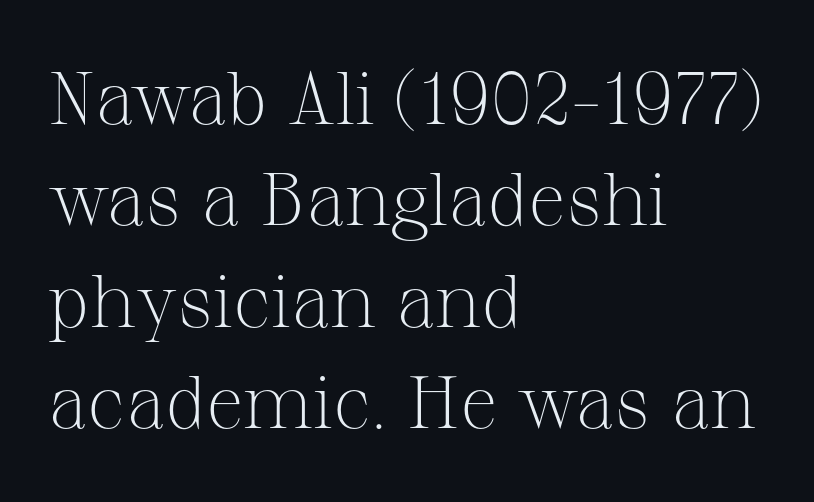
Stroke mass is kept to a normal reading level or below. The face used here is seriffed, in the tradition of book romans. Check the space under the baseline: it is left empty. What's the leading like? Ordinary, nothing unusual.
